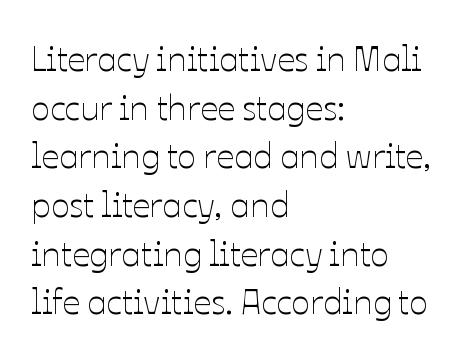
The image shows 35 px thin type, upright; set left-aligned, normal line spacing (1.39x), normal letter spacing, not underlined; low stroke contrast and a medium x-height.
